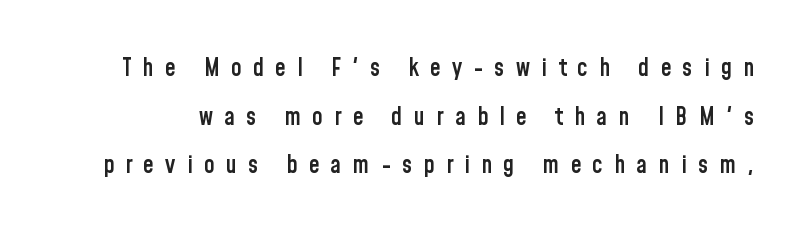
Q: Is the text bold? A: Semi-bold.
Q: Is the text italic (slanted)? A: No, it is upright.
Q: Is the text underlined? A: No.
Q: Is the spacing between letters normal or unusually wide? A: Unusually wide.
Q: Is the spacing between lines tight, normal or loose? A: Loose.
